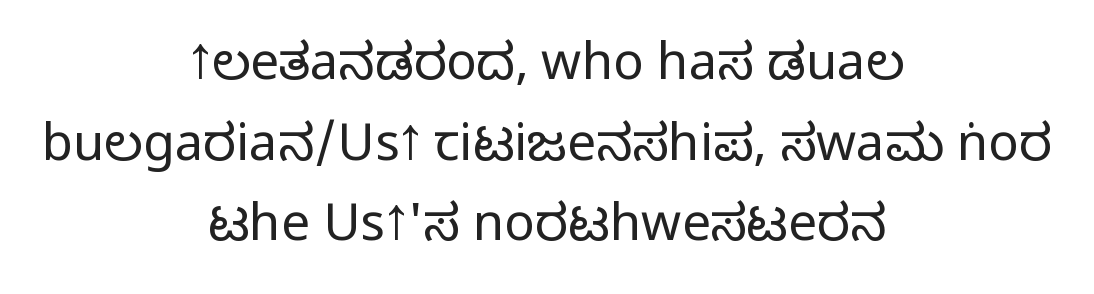
The letterforms sit shoulder to shoulder at normal distance. Leading: standard. Short and long lines alike share a common midpoint. This is sans-serif lettering, the kind often seen on screens and signage. Here the designer chose a conventional face with non-uniform glyph widths.
